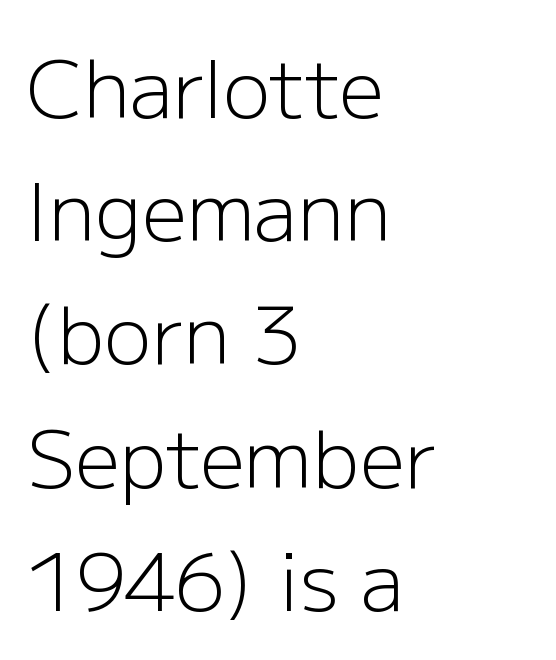
Has an underline been added? It has not. Leading matches the norm, producing a regular column. Is the letter spacing exaggerated? No — it looks like the ordinary default. Do the characters align in a grid? No, the font is proportional. Unlike italic type, these characters show no tilt at all.
